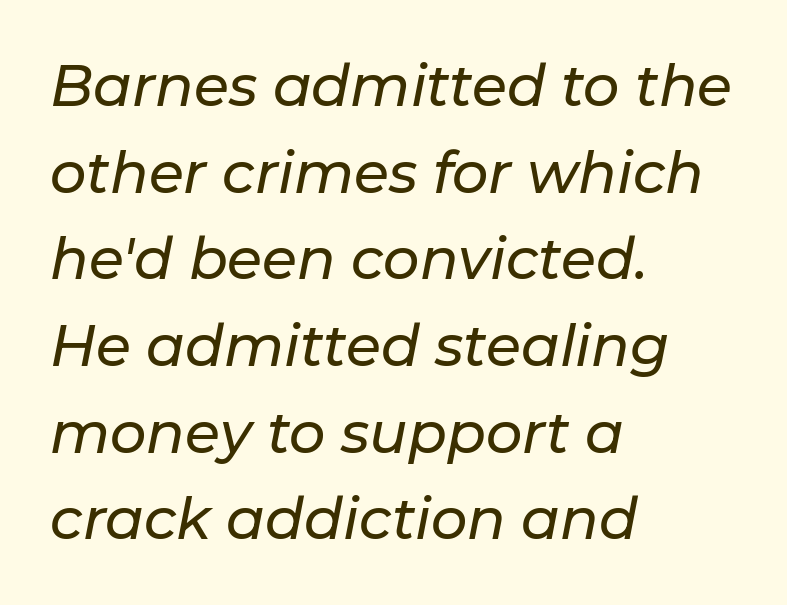
Q: Is the text italic (slanted)? A: Yes, it leans right by about 11 degrees.
Q: Is the text underlined? A: No.
Q: How is the paragraph aligned? A: Left-aligned.
Q: Is the spacing between letters normal or unusually wide? A: Normal.
Q: Is the spacing between lines tight, normal or loose? A: Normal.
Q: Width (condensed, normal, or wide)? A: Normal.
Q: Stroke contrast? A: Low.
Q: x-height? A: Medium.
Q: Monospaced? A: No.
